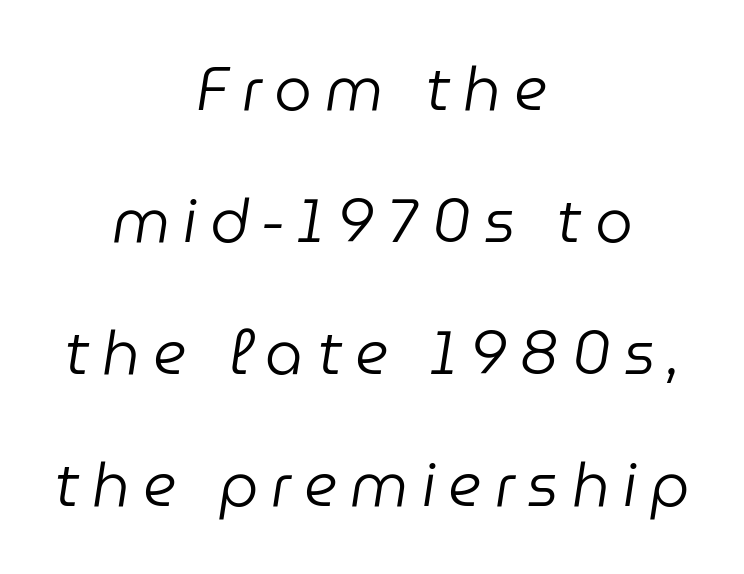
The image shows 60 px regular-weight type, italic (leaning right); set centered, loose line spacing (2.2x), unusually wide letter spacing (+0.22 em), not underlined; low stroke contrast and a medium x-height.
